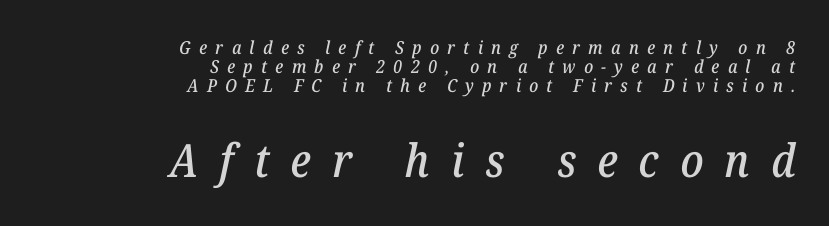
{"serif": "yes", "italic": "yes", "lean": "right", "slant_degrees": 12, "width": "normal", "stroke_contrast": "low", "x_height": "medium", "monospaced": "no", "underline": "no", "align": "right", "line_spacing": "tight", "line_spacing_ratio": 1.05, "letter_spacing": "wide", "letter_spacing_em": 0.46, "larger_block": "second", "size_ratio": 2.56, "glyph_px": 46}
